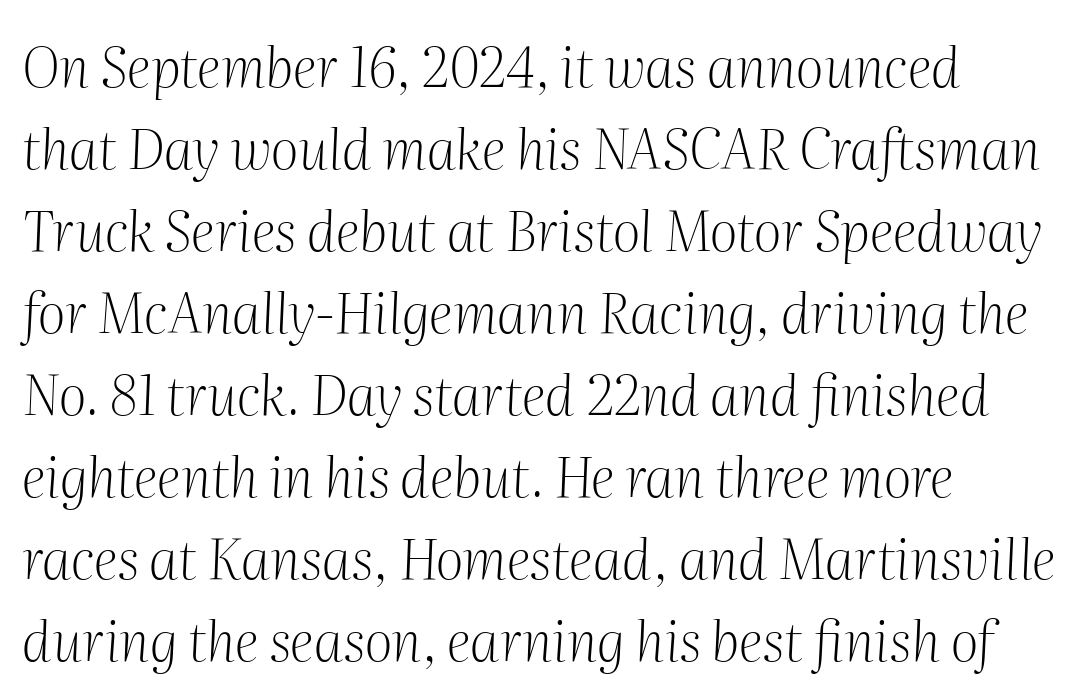
Q: Is the text bold? A: No.
Q: Is the text italic (slanted)? A: Yes, it leans right by about 2 degrees.
Q: Is the typeface a serif or a sans-serif typeface? A: Serif.
Q: Is the text underlined? A: No.
Q: How is the paragraph aligned? A: Left-aligned.
Q: Is the spacing between letters normal or unusually wide? A: Normal.
Q: Is the spacing between lines tight, normal or loose? A: Normal.
Q: Width (condensed, normal, or wide)? A: Normal.
Q: Stroke contrast? A: Medium.
Q: x-height? A: Medium.
Q: Monospaced? A: No.
